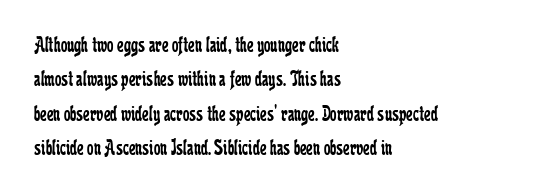
Q: Is the text bold? A: No.
Q: Is the text italic (slanted)? A: No, it is upright.
Q: Is the text underlined? A: No.
Q: How is the paragraph aligned? A: Left-aligned.
Q: Is the spacing between letters normal or unusually wide? A: Normal.
Q: Is the spacing between lines tight, normal or loose? A: Normal.
